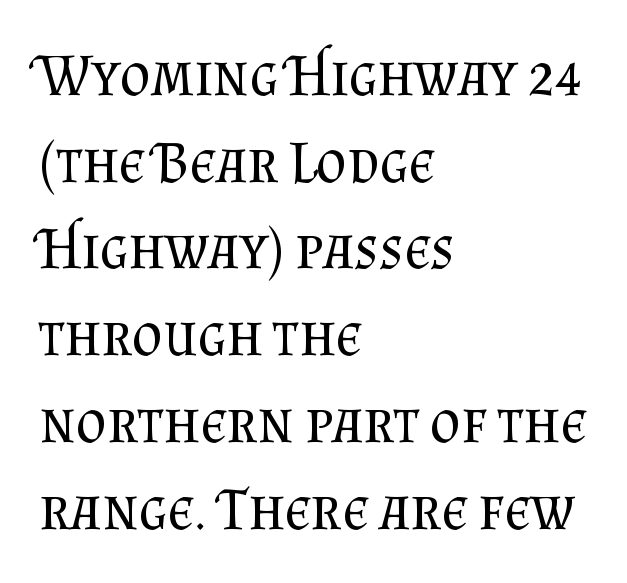
{"serif": "yes", "italic": "no", "bold": "no", "weight": "regular", "width": "normal", "stroke_contrast": "medium", "x_height": "small", "monospaced": "no", "underline": "no", "align": "left", "line_spacing": "normal", "line_spacing_ratio": 1.47, "letter_spacing": "normal", "letter_spacing_em": 0.0, "glyph_px": 59}
